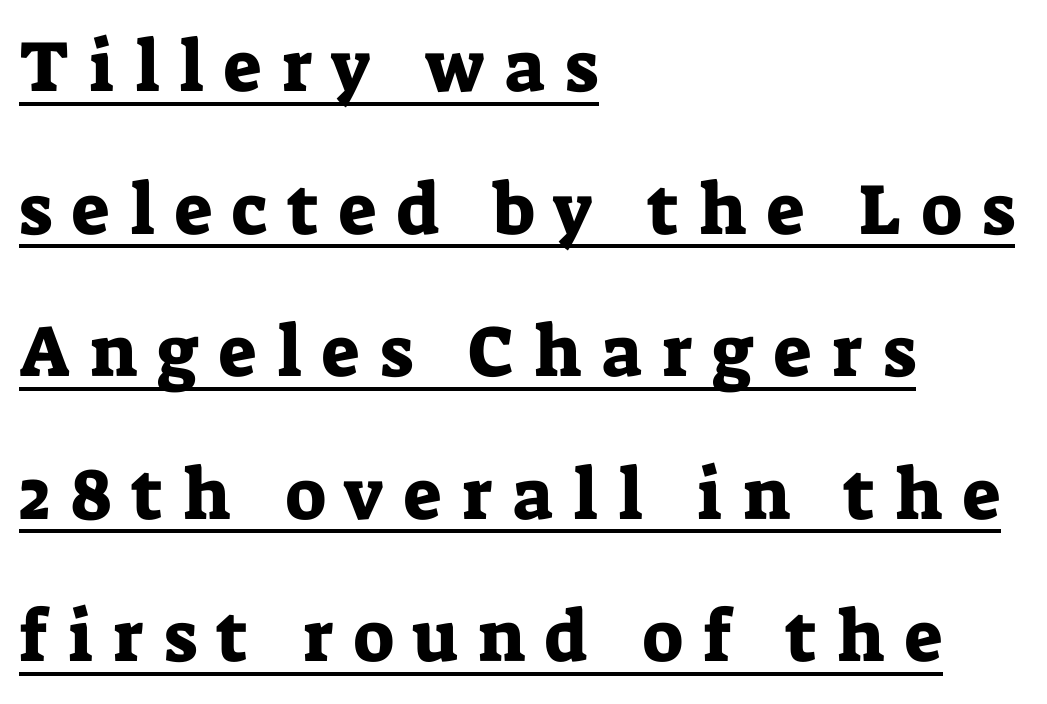
{"serif": "yes", "italic": "no", "width": "normal", "stroke_contrast": "low", "x_height": "medium", "monospaced": "no", "underline": "yes", "align": "left", "line_spacing": "loose", "line_spacing_ratio": 1.98, "letter_spacing": "wide", "letter_spacing_em": 0.28, "glyph_px": 72}
